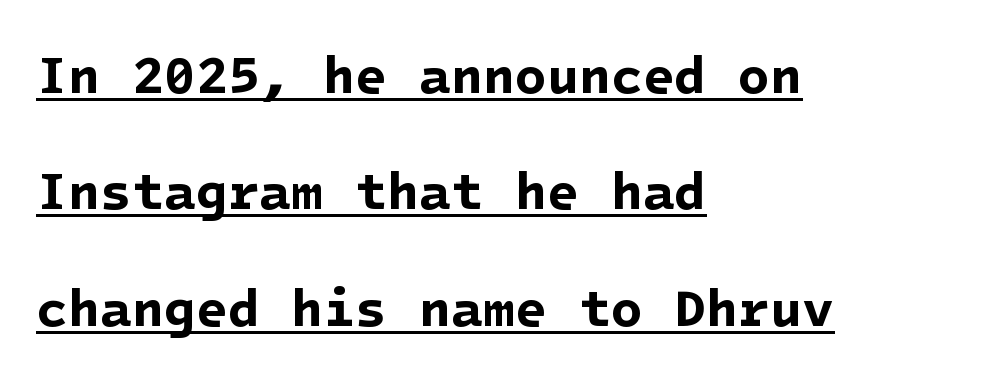
The image shows 52 px bold sans-serif type; set left-aligned, loose line spacing (2.24x), normal letter spacing, underlined; low stroke contrast and a medium x-height.
